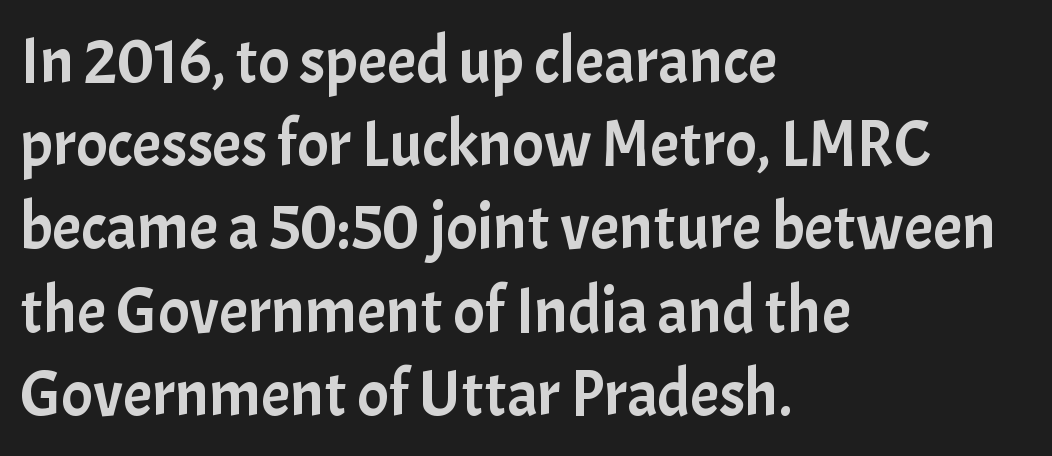
Q: Is the text italic (slanted)? A: No, it is upright.
Q: Is the typeface a serif or a sans-serif typeface? A: Sans-serif.
Q: Is the text underlined? A: No.
Q: How is the paragraph aligned? A: Left-aligned.
Q: Is the spacing between letters normal or unusually wide? A: Normal.
Q: Is the spacing between lines tight, normal or loose? A: Normal.
Q: Width (condensed, normal, or wide)? A: Normal.
Q: Stroke contrast? A: Low.
Q: x-height? A: Medium.
Q: Monospaced? A: No.
